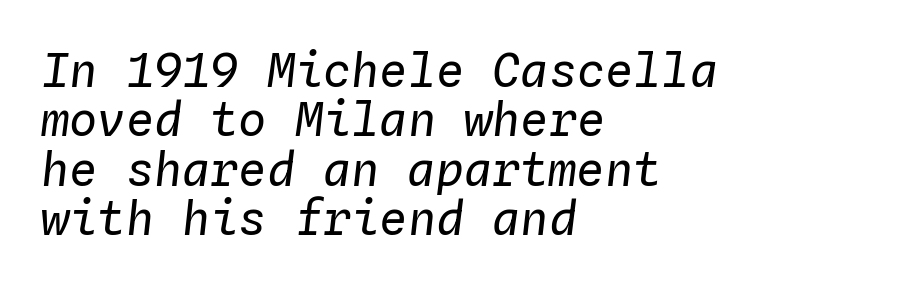
Q: Is the text bold? A: No.
Q: Is the text italic (slanted)? A: Yes, it leans right by about 4 degrees.
Q: Is the text underlined? A: No.
Q: How is the paragraph aligned? A: Left-aligned.
Q: Is the spacing between letters normal or unusually wide? A: Normal.
Q: Is the spacing between lines tight, normal or loose? A: Tight.
Q: Width (condensed, normal, or wide)? A: Normal.
Q: Stroke contrast? A: Low.
Q: x-height? A: Medium.
Q: Monospaced? A: Yes.
